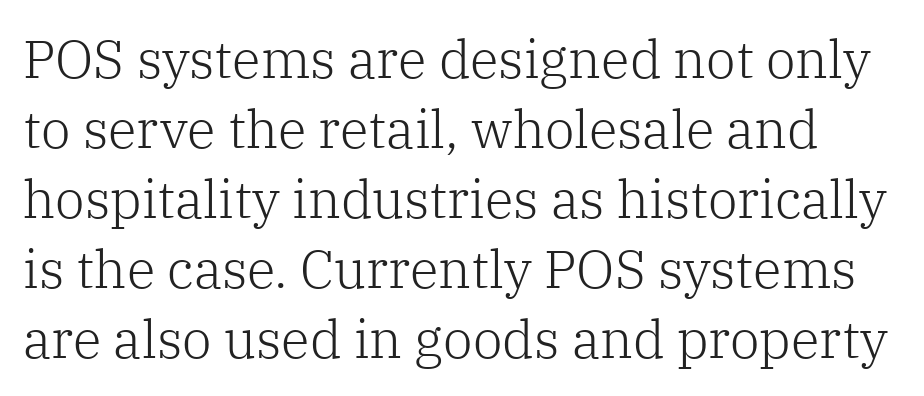
This block has exactly the height ordinary leading produces. The weight tops out at a normal text grade. In terms of letterform style, serifs are clearly present. The lettering holds an erect, upright posture throughout. Quick note: underline off. Glyph-to-glyph distance matches everyday printed text.
